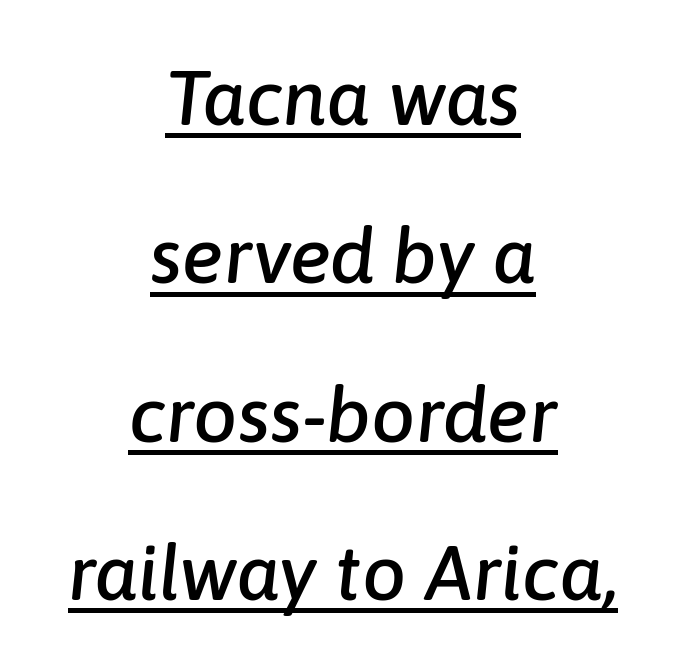
Posture: slanted. You could not count columns in this text — the font is proportionally spaced. Vertical spacing — loose. Emphasis is given by a line drawn under the lettering. The gaps between neighbouring characters are ordinary and unremarkable. Line starts and ends both wander, symmetrically.
